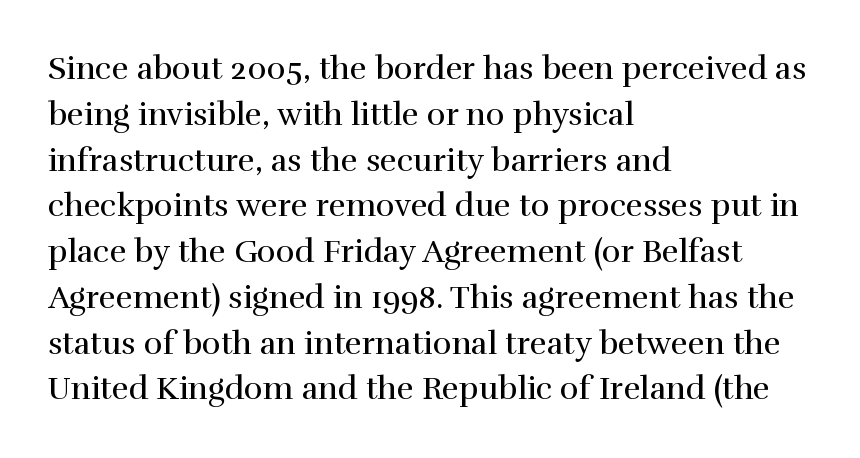
Nothing unusual about the tracking: characters are spaced as the font intends. The text block is weighted toward the left margin, trailing off unevenly rightward. Is the type heavy? It reads as light-to-regular instead. The glyphs are unaccompanied by any horizontal stroke below them. The axis of the letterforms is exactly vertical. Note the varied advance widths — an 'i' is clearly narrower than an 'm'.
